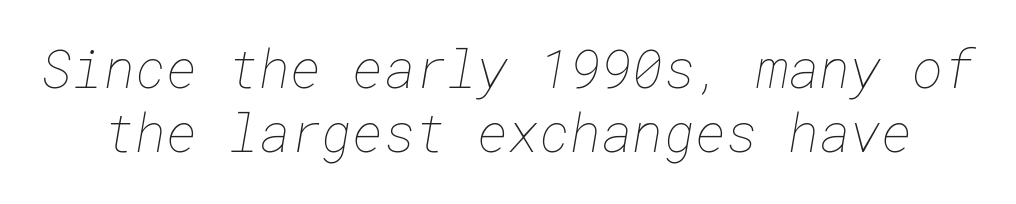
{"bold": "no", "weight": "thin", "width": "normal", "stroke_contrast": "low", "x_height": "medium", "underline": "no", "line_spacing_ratio": 1.21, "letter_spacing": "normal", "letter_spacing_em": 0.0, "glyph_px": 53}
